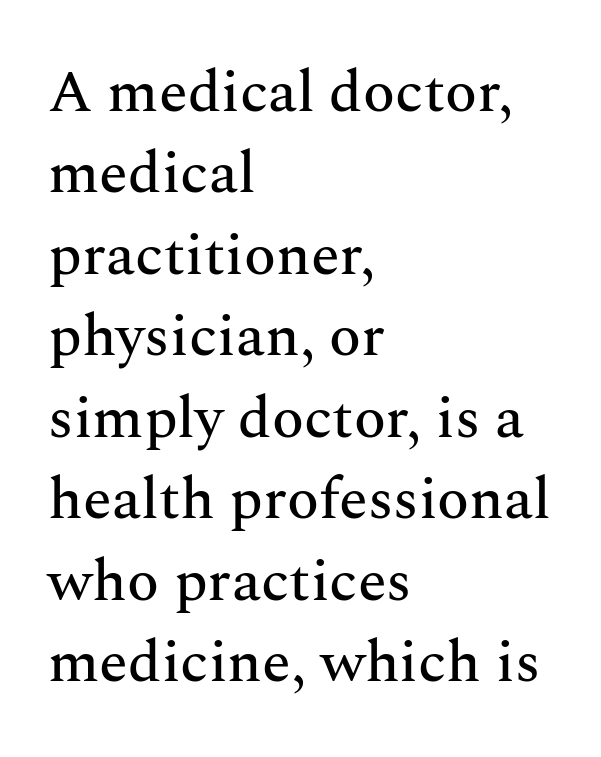
Here the glyphs are tracked normally, forming tight word shapes. The face used here is seriffed, in the tradition of book romans. The space directly below the letters is spotless. Unlike italic type, these characters show no tilt at all.
